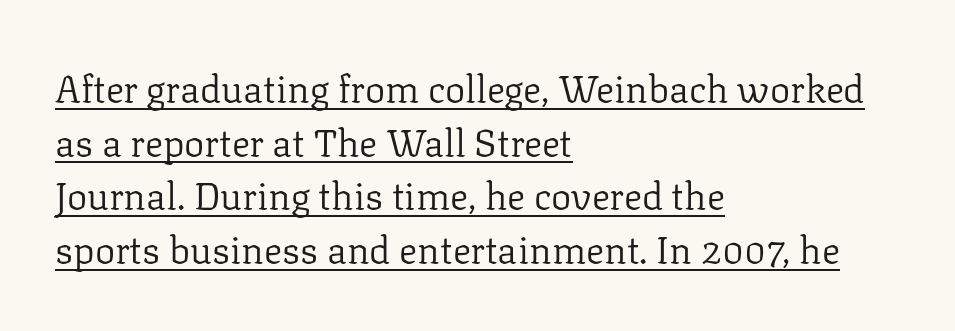
Weight class: somewhere from thin through regular. What kind of face is this? One with serifs. The block of text has a typical density, with ordinary space between rows. There is no visible air inserted between adjacent glyphs. Is there an underline? Yes — a line sits under the letters. The lines in this sample share a left origin and differ only in where they stop.
